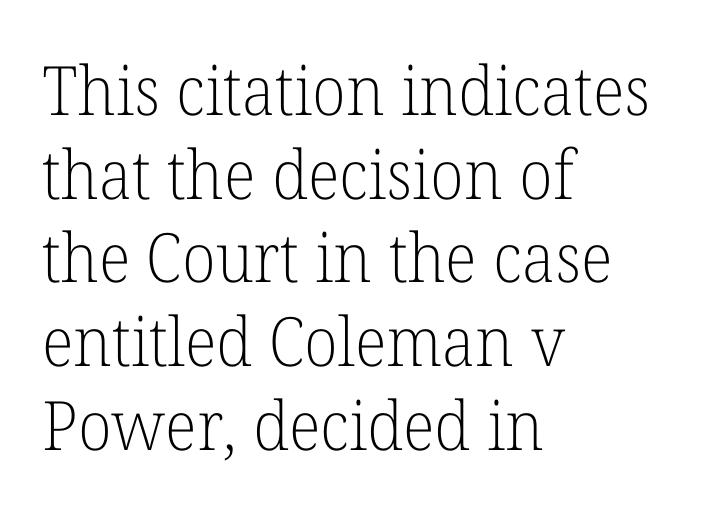
{"serif": "yes", "italic": "no", "bold": "no", "weight": "light", "width": "normal", "stroke_contrast": "low", "x_height": "medium", "monospaced": "no", "underline": "no", "align": "left", "line_spacing_ratio": 1.23, "letter_spacing": "normal", "letter_spacing_em": 0.0, "glyph_px": 68}
